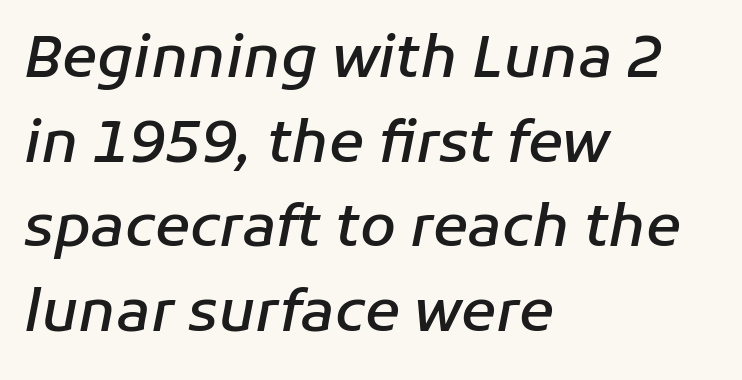
Q: Is the text bold? A: Semi-bold.
Q: Is the text italic (slanted)? A: Yes, it leans right by about 11 degrees.
Q: Is the text underlined? A: No.
Q: How is the paragraph aligned? A: Left-aligned.
Q: Is the spacing between letters normal or unusually wide? A: Normal.
Q: Is the spacing between lines tight, normal or loose? A: Normal.
Q: Width (condensed, normal, or wide)? A: Normal.
Q: Stroke contrast? A: Low.
Q: x-height? A: Medium.
Q: Monospaced? A: No.
